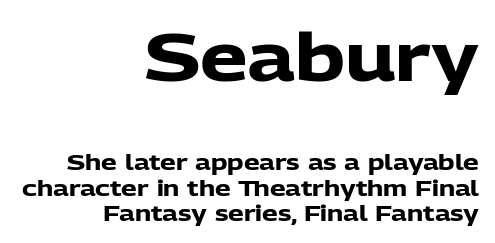
The image shows 67 px heavy sans-serif type, upright; set right-aligned, line spacing 1.17x, normal letter spacing, not underlined; the first (top) block is 3.05x larger; low stroke contrast and a medium x-height.
